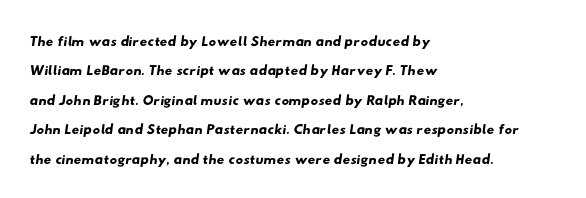
The image shows 21 px text type; set left-aligned, normal line spacing (1.4x), normal letter spacing, not underlined.
